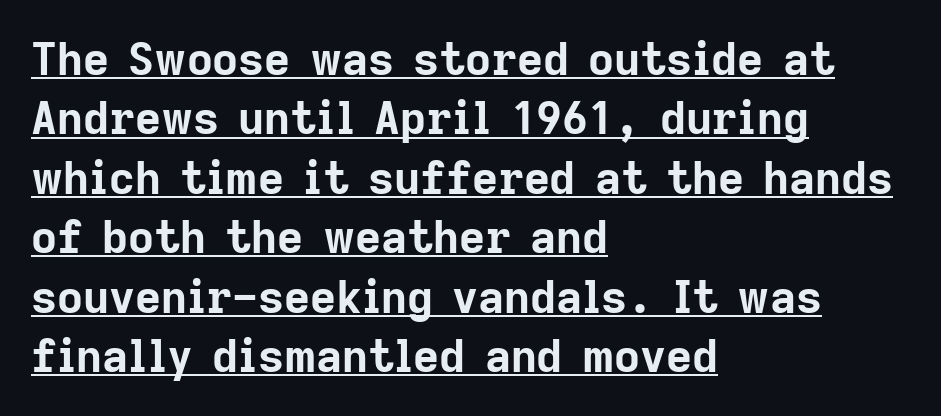
The image shows 45 px bold sans-serif type, upright; set left-aligned, normal line spacing (1.32x), normal letter spacing, underlined; low stroke contrast and a medium x-height.
